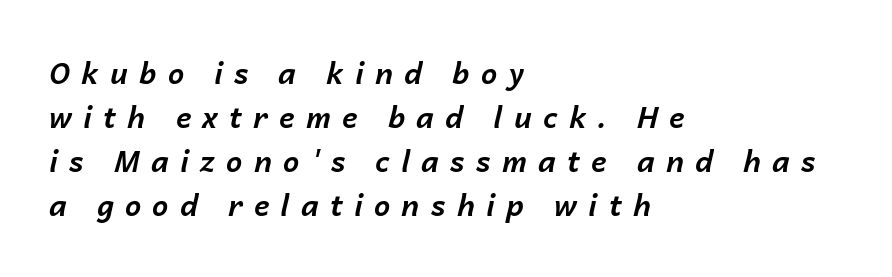
Q: Is the text bold? A: Yes.
Q: Is the text italic (slanted)? A: Yes, it leans right by about 14 degrees.
Q: Is the text underlined? A: No.
Q: How is the paragraph aligned? A: Left-aligned.
Q: Is the spacing between letters normal or unusually wide? A: Unusually wide.
Q: Is the spacing between lines tight, normal or loose? A: Normal.
Q: Width (condensed, normal, or wide)? A: Normal.
Q: Stroke contrast? A: Low.
Q: x-height? A: Medium.
Q: Monospaced? A: No.
